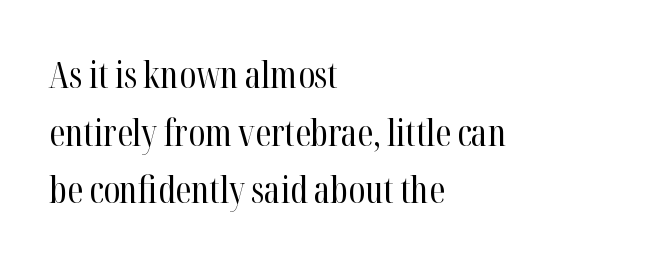
{"serif": "yes", "italic": "no", "bold": "no", "weight": "regular", "width": "condensed", "stroke_contrast": "high", "x_height": "medium", "monospaced": "no", "underline": "no", "align": "left", "line_spacing": "normal", "line_spacing_ratio": 1.6, "letter_spacing": "normal", "letter_spacing_em": 0.0, "glyph_px": 36}
